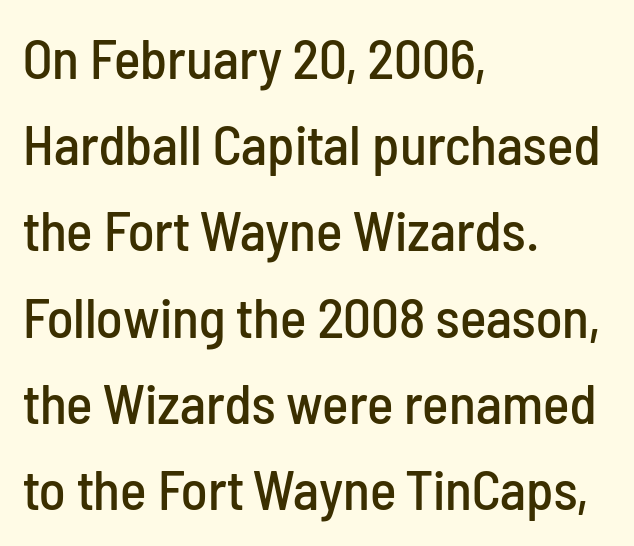
The image shows 56 px condensed sans-serif type, upright; set left-aligned, normal line spacing (1.54x), normal letter spacing, not underlined; low stroke contrast and a medium x-height.
